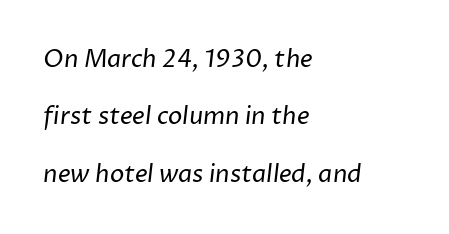
{"bold": "no", "underline": "no", "align": "left", "line_spacing": "loose", "line_spacing_ratio": 2.39, "letter_spacing": "normal", "letter_spacing_em": 0.0, "glyph_px": 24}
